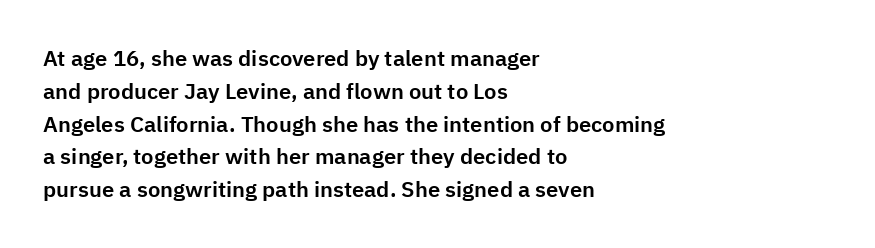
{"italic": "no", "underline": "no", "align": "left", "line_spacing": "normal", "line_spacing_ratio": 1.49, "letter_spacing": "normal", "letter_spacing_em": 0.0, "glyph_px": 22}
